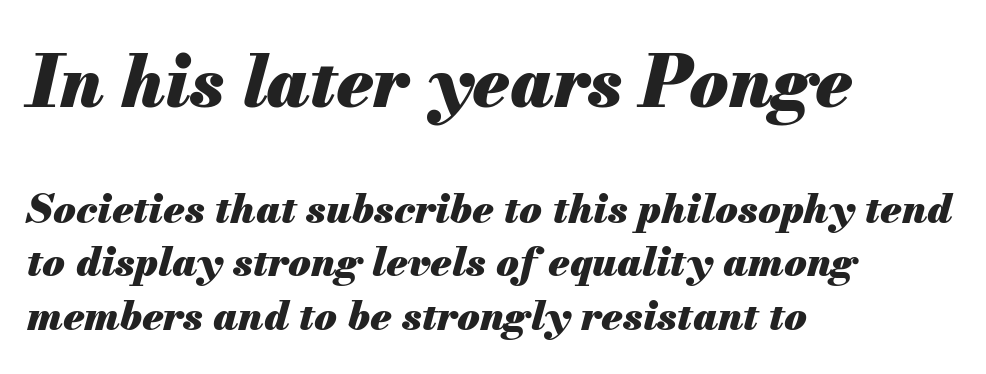
{"italic": "yes", "lean": "right", "slant_degrees": 13, "bold": "yes", "weight": "heavy", "width": "normal", "stroke_contrast": "medium", "x_height": "small", "monospaced": "no", "underline": "no", "align": "left", "line_spacing": "normal", "line_spacing_ratio": 1.3, "letter_spacing": "normal", "letter_spacing_em": 0.0, "larger_block": "first", "size_ratio": 1.73, "glyph_px": 71}
